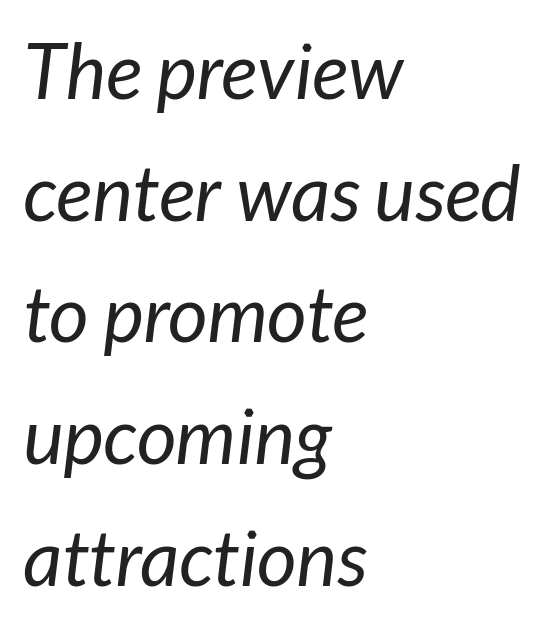
Q: Is the text bold? A: No.
Q: Is the text italic (slanted)? A: Yes, it leans right by about 7 degrees.
Q: Is the text underlined? A: No.
Q: How is the paragraph aligned? A: Left-aligned.
Q: Is the spacing between letters normal or unusually wide? A: Normal.
Q: Is the spacing between lines tight, normal or loose? A: Normal.
Q: Width (condensed, normal, or wide)? A: Normal.
Q: Stroke contrast? A: Low.
Q: x-height? A: Medium.
Q: Monospaced? A: No.
